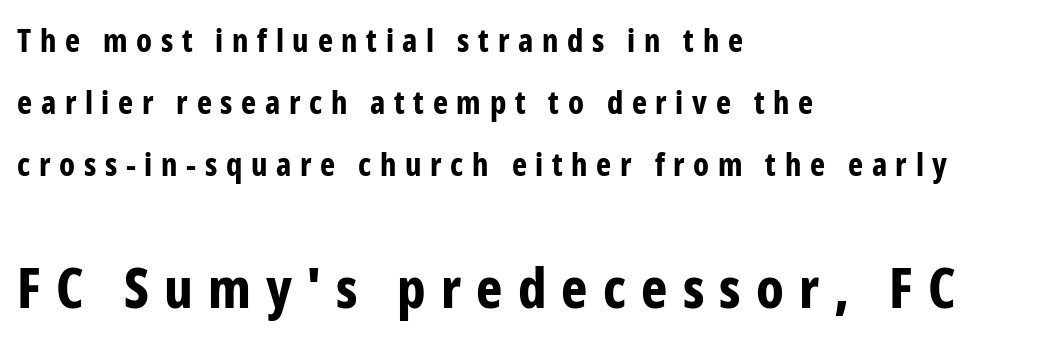
{"serif": "no", "italic": "no", "bold": "yes", "weight": "bold", "width": "condensed", "stroke_contrast": "low", "x_height": "medium", "monospaced": "no", "underline": "no", "align": "left", "line_spacing": "loose", "line_spacing_ratio": 1.94, "letter_spacing": "wide", "letter_spacing_em": 0.27, "larger_block": "second", "size_ratio": 1.75, "glyph_px": 56}
